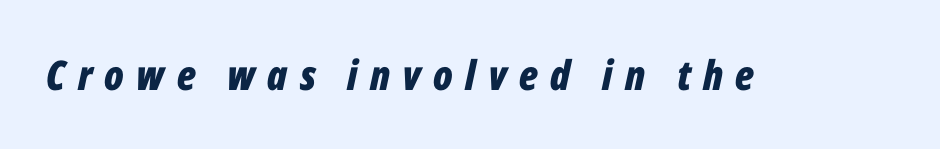
Words float on clear page, feet unadorned. Each letter keeps its own natural width here, so spacing adapts to shape. Style check: oblique. Pretty heavy lettering here — definitely bold. Look at the tracking — it's clearly loosened, letters drifting apart.
